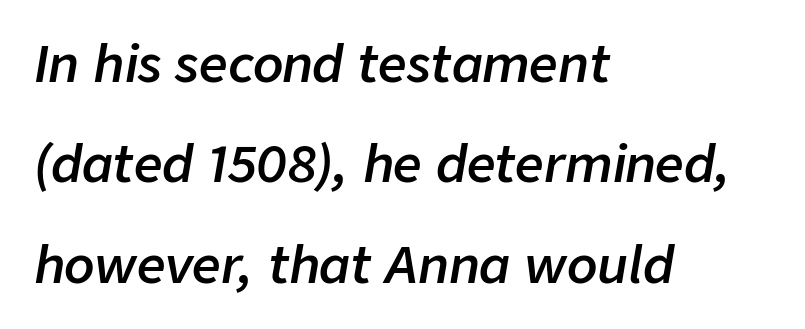
{"italic": "yes", "lean": "right", "slant_degrees": 9, "bold": "semi", "weight": "semibold", "width": "normal", "stroke_contrast": "low", "x_height": "medium", "monospaced": "no", "underline": "no", "align": "left", "line_spacing": "loose", "line_spacing_ratio": 2.01, "letter_spacing": "normal", "letter_spacing_em": 0.0, "glyph_px": 50}
